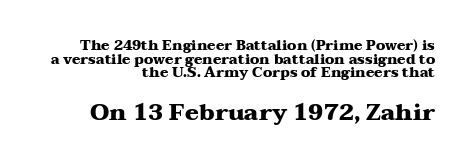
Each glyph is drawn with heavy, bold strokes. Characters follow at the spacing the type designer built in. Typeset ragged left — the right edge is the straight one. The block sitting lower on the canvas is the one with enlarged characters. Horizontal bands of white between lines are thin slivers.
